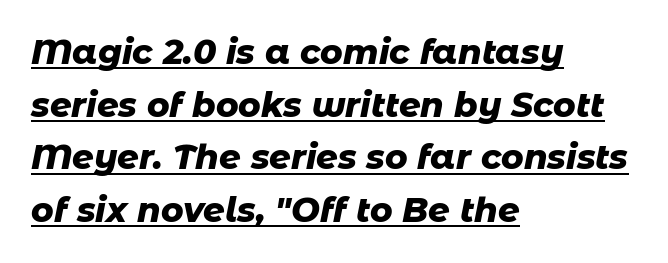
Q: Is the text bold? A: Yes.
Q: Is the text italic (slanted)? A: Yes, it leans right by about 11 degrees.
Q: Is the text underlined? A: Yes.
Q: How is the paragraph aligned? A: Left-aligned.
Q: Is the spacing between letters normal or unusually wide? A: Normal.
Q: Is the spacing between lines tight, normal or loose? A: Normal.
Q: Width (condensed, normal, or wide)? A: Normal.
Q: Stroke contrast? A: Low.
Q: x-height? A: Medium.
Q: Monospaced? A: No.
